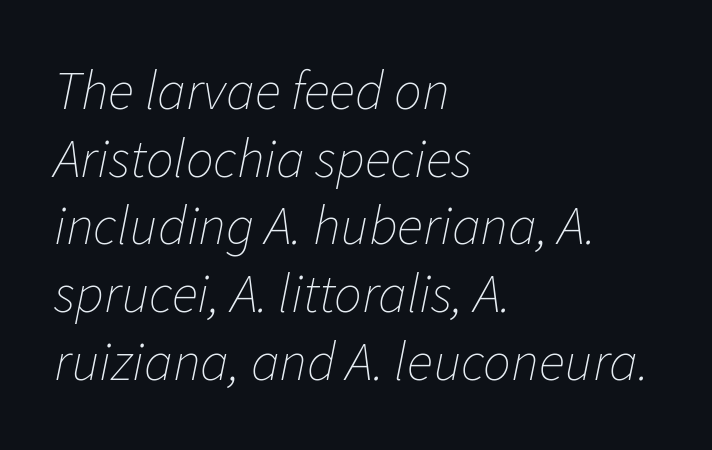
The image shows 55 px thin type, italic (leaning right); set left-aligned, line spacing 1.23x, normal letter spacing, not underlined; low stroke contrast and a medium x-height.
